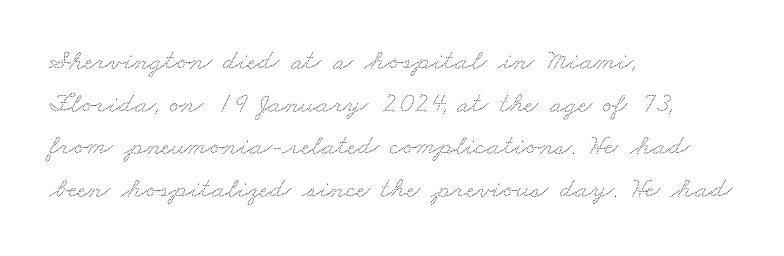
The image shows 29 px wide type; set left-aligned, normal line spacing (1.47x), normal letter spacing, not underlined; low stroke contrast and a small x-height.
